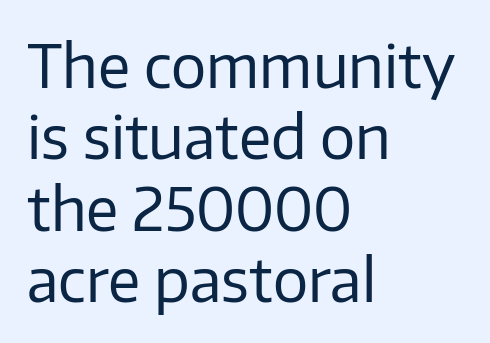
The image shows 59 px regular-weight sans-serif type, upright; set left-aligned, line spacing 1.21x, normal letter spacing, not underlined; low stroke contrast and a medium x-height.
